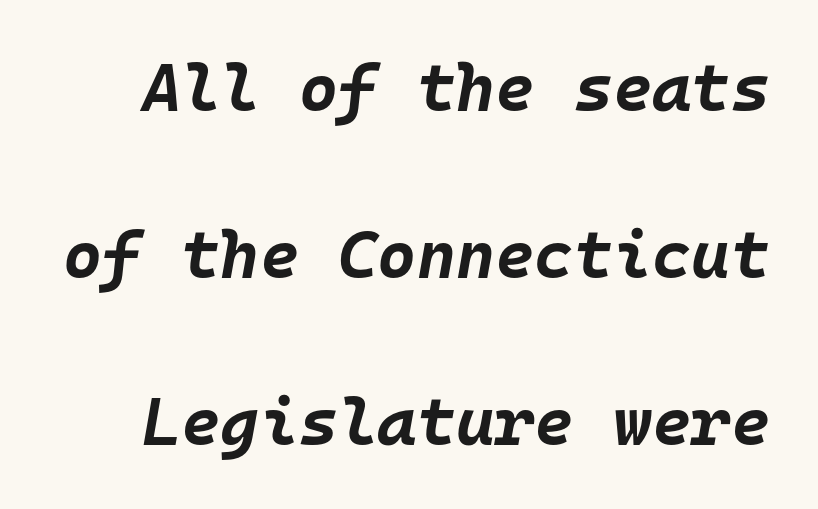
{"italic": "yes", "lean": "right", "slant_degrees": 10, "bold": "yes", "weight": "bold", "width": "normal", "stroke_contrast": "low", "x_height": "large", "monospaced": "yes", "underline": "no", "line_spacing": "loose", "line_spacing_ratio": 2.49, "letter_spacing": "normal", "letter_spacing_em": 0.0, "glyph_px": 67}
